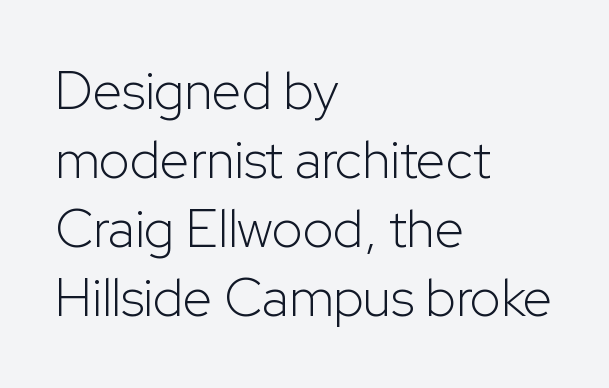
Q: Is the text bold? A: No.
Q: Is the text italic (slanted)? A: No, it is upright.
Q: Is the typeface a serif or a sans-serif typeface? A: Sans-serif.
Q: Is the text underlined? A: No.
Q: How is the paragraph aligned? A: Left-aligned.
Q: Is the spacing between letters normal or unusually wide? A: Normal.
Q: Is the spacing between lines tight, normal or loose? A: Normal.
Q: Width (condensed, normal, or wide)? A: Normal.
Q: Stroke contrast? A: Low.
Q: x-height? A: Medium.
Q: Monospaced? A: No.
